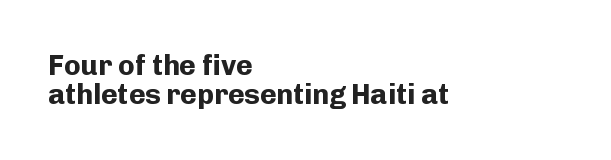
Spacing verdict: proportional, widths tailored to each character. Standard letterfit; no display-style spreading of the glyphs. The text block is weighted toward the left margin, trailing off unevenly rightward. Emphasis by weight is at full strength: bold. Leading: reduced. A bare baseline throughout the passage.
